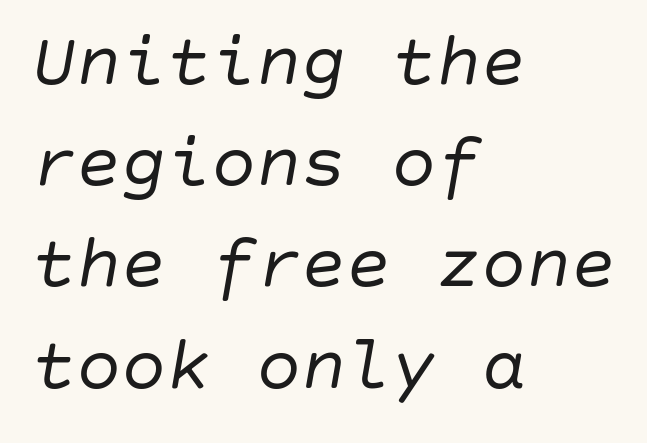
{"italic": "yes", "lean": "right", "slant_degrees": 10, "bold": "no", "weight": "regular", "width": "normal", "stroke_contrast": "low", "x_height": "large", "underline": "no", "align": "left", "line_spacing": "normal", "line_spacing_ratio": 1.35, "letter_spacing": "normal", "letter_spacing_em": 0.0, "glyph_px": 75}
